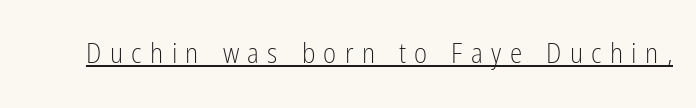
Q: Is the text bold? A: No.
Q: Is the text italic (slanted)? A: No, it is upright.
Q: Is the typeface a serif or a sans-serif typeface? A: Sans-serif.
Q: Is the text underlined? A: Yes.
Q: Is the spacing between letters normal or unusually wide? A: Unusually wide.
Q: Width (condensed, normal, or wide)? A: Condensed.
Q: Stroke contrast? A: Low.
Q: x-height? A: Medium.
Q: Monospaced? A: No.
